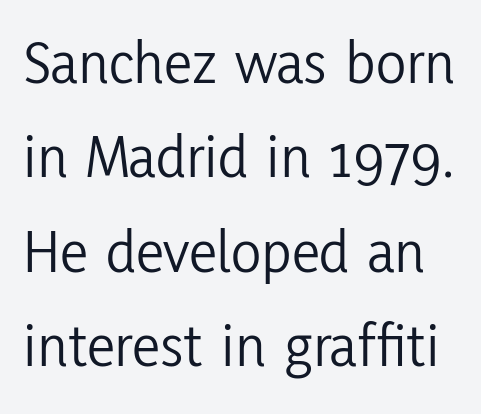
The image shows 63 px light, condensed sans-serif type, upright; set normal line spacing (1.5x), normal letter spacing, not underlined; low stroke contrast and a medium x-height.
